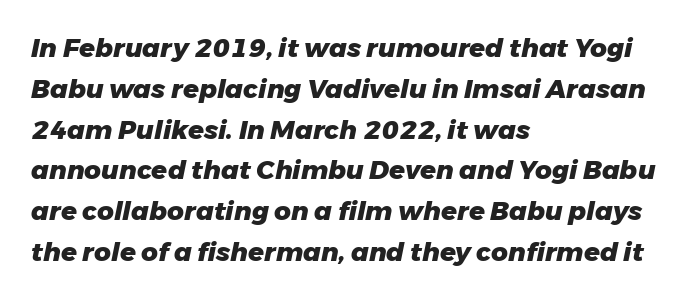
{"italic": "yes", "lean": "right", "slant_degrees": 11, "bold": "yes", "underline": "no", "align": "left", "line_spacing": "normal", "line_spacing_ratio": 1.57, "letter_spacing": "normal", "letter_spacing_em": 0.0, "glyph_px": 26}
